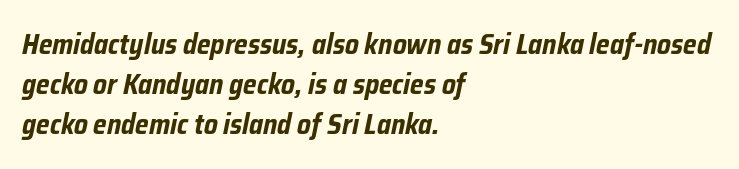
The specimen reads as italic at a glance. This block has exactly the height ordinary leading produces. Words appear dense and cohesive because spacing is normal. Spacing verdict: proportional, widths tailored to each character.
